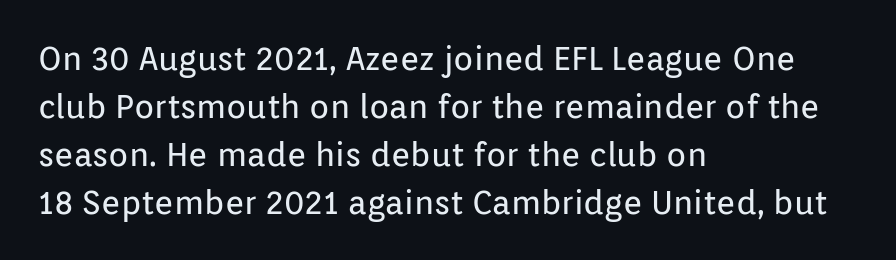
The image shows 33 px regular-weight sans-serif type, upright; set left-aligned, normal line spacing (1.45x), normal letter spacing, not underlined; low stroke contrast and a medium x-height.
